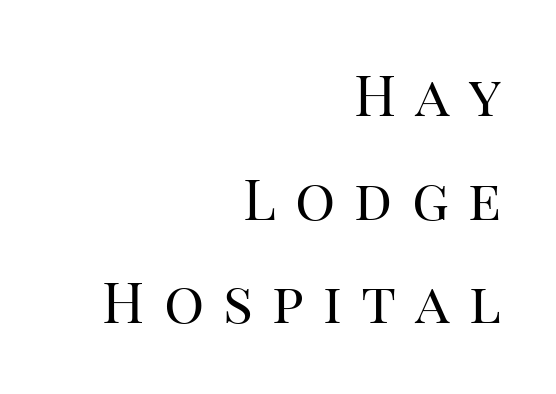
The image shows 56 px regular-weight serif type, upright; set right-aligned, line spacing 1.85x, unusually wide letter spacing (+0.34 em), not underlined; high stroke contrast and a large x-height.
